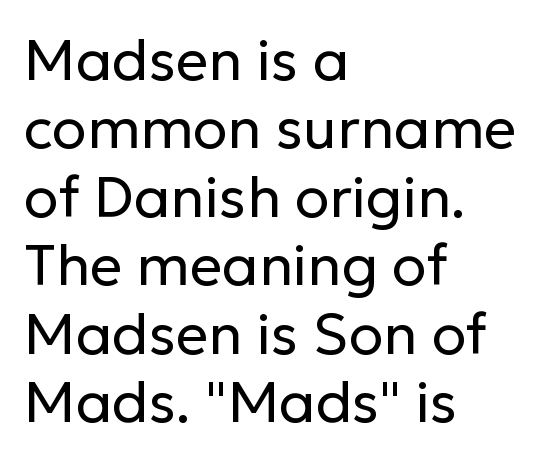
{"serif": "no", "italic": "no", "bold": "no", "weight": "regular", "width": "normal", "stroke_contrast": "low", "x_height": "medium", "monospaced": "no", "underline": "no", "align": "left", "line_spacing_ratio": 1.2, "letter_spacing": "normal", "letter_spacing_em": 0.0, "glyph_px": 57}
